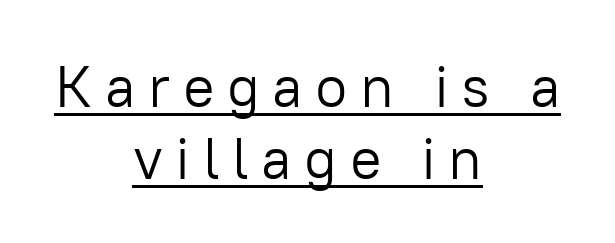
Q: Is the text bold? A: No.
Q: Is the text italic (slanted)? A: No, it is upright.
Q: Is the typeface a serif or a sans-serif typeface? A: Sans-serif.
Q: Is the text underlined? A: Yes.
Q: How is the paragraph aligned? A: Centered.
Q: Is the spacing between letters normal or unusually wide? A: Unusually wide.
Q: Width (condensed, normal, or wide)? A: Normal.
Q: Stroke contrast? A: Low.
Q: x-height? A: Medium.
Q: Monospaced? A: No.
